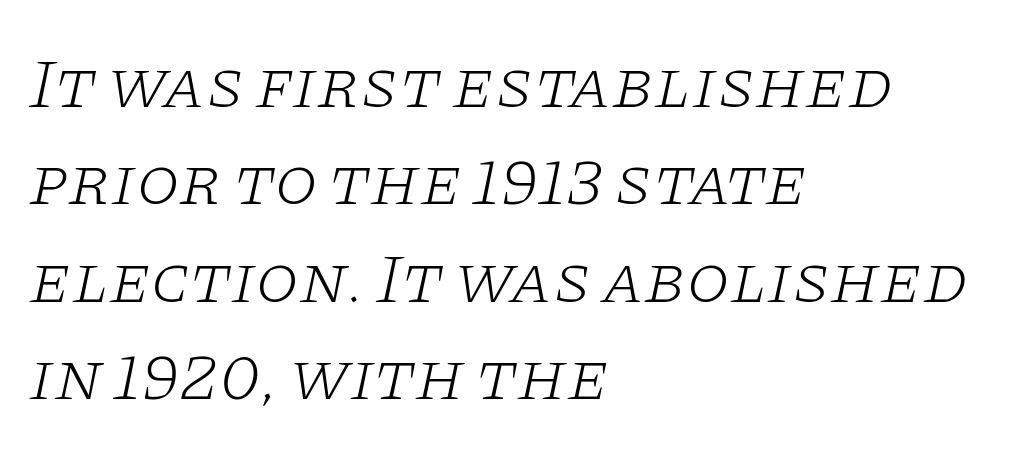
The image shows 70 px light, wide serif type, italic (leaning right); set left-aligned, normal line spacing (1.39x), normal letter spacing, not underlined; low stroke contrast and a large x-height.
